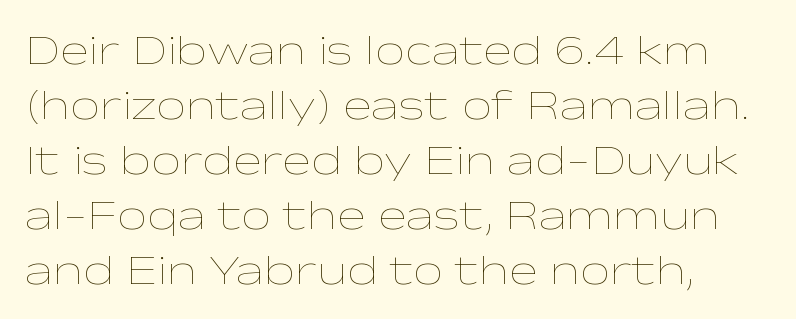
Unbolded letterforms with no extra heft. The face used here is rendered with its standard letterfit. Does the lettering tilt? It doesn't — this is upright. Line spacing here is normal.
